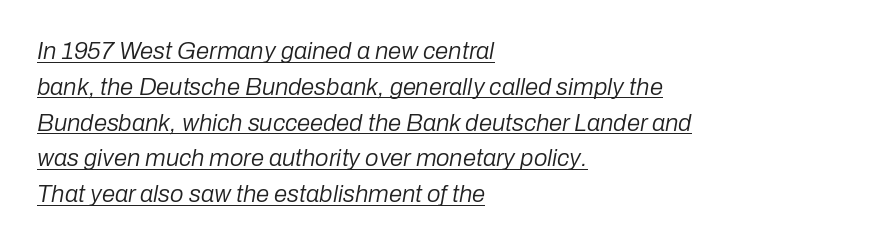
{"italic": "yes", "lean": "right", "slant_degrees": 10, "bold": "no", "underline": "yes", "align": "left", "line_spacing": "normal", "line_spacing_ratio": 1.49, "letter_spacing": "normal", "letter_spacing_em": 0.0, "glyph_px": 24}
